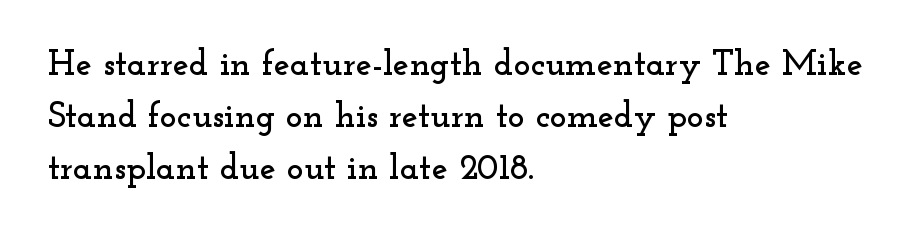
{"serif": "yes", "italic": "no", "width": "wide", "stroke_contrast": "low", "x_height": "small", "monospaced": "no", "underline": "no", "align": "left", "line_spacing": "normal", "line_spacing_ratio": 1.44, "letter_spacing": "normal", "letter_spacing_em": 0.0, "glyph_px": 36}
